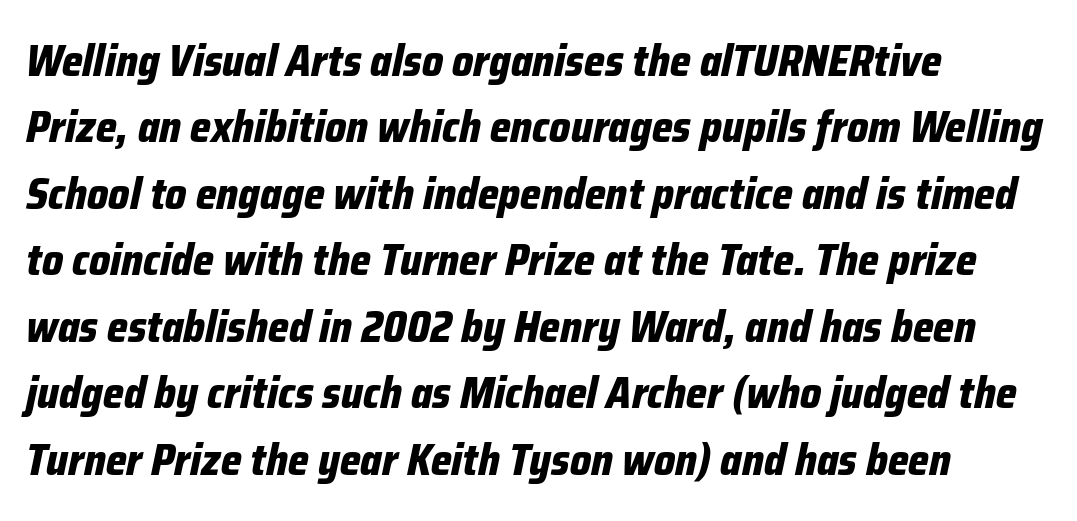
{"italic": "yes", "lean": "right", "slant_degrees": 12, "bold": "yes", "weight": "bold", "width": "condensed", "stroke_contrast": "low", "x_height": "medium", "monospaced": "no", "underline": "no", "align": "left", "line_spacing": "normal", "line_spacing_ratio": 1.51, "letter_spacing": "normal", "letter_spacing_em": 0.0, "glyph_px": 44}
